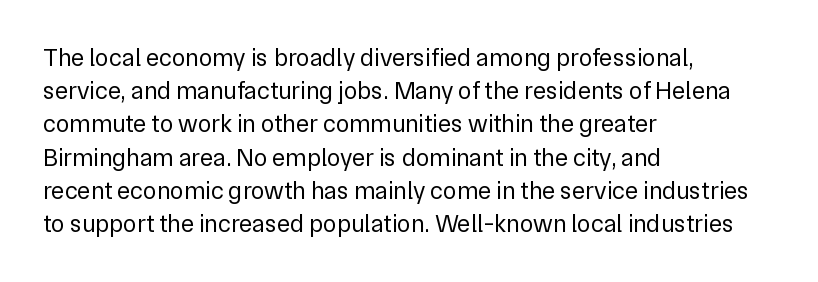
{"italic": "no", "bold": "no", "underline": "no", "align": "left", "line_spacing": "normal", "line_spacing_ratio": 1.33, "letter_spacing": "normal", "letter_spacing_em": 0.0, "glyph_px": 25}
